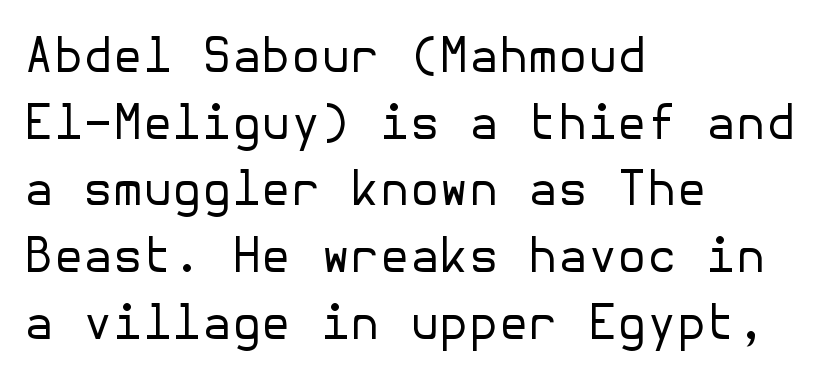
The image shows 48 px regular-weight sans-serif type, upright; set left-aligned, normal line spacing (1.39x), normal letter spacing, not underlined; low stroke contrast and a medium x-height.
